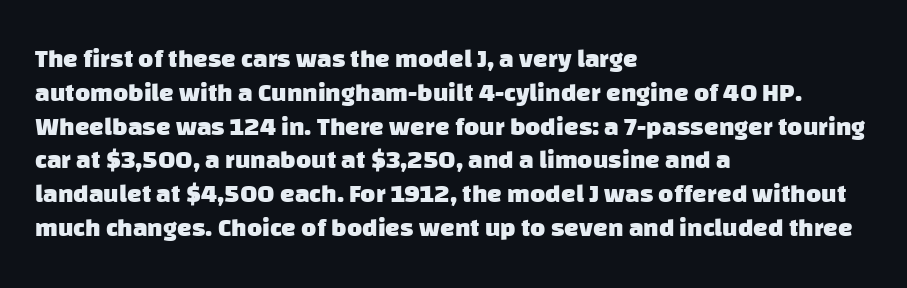
{"bold": "yes", "underline": "no", "align": "left", "line_spacing": "normal", "line_spacing_ratio": 1.3, "letter_spacing": "normal", "letter_spacing_em": 0.0, "glyph_px": 26}
